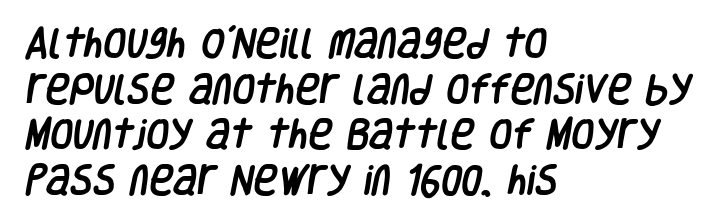
{"serif": "no", "width": "condensed", "stroke_contrast": "low", "x_height": "large", "monospaced": "no", "underline": "no", "align": "left", "line_spacing": "normal", "line_spacing_ratio": 1.38, "letter_spacing": "normal", "letter_spacing_em": 0.0, "glyph_px": 33}
